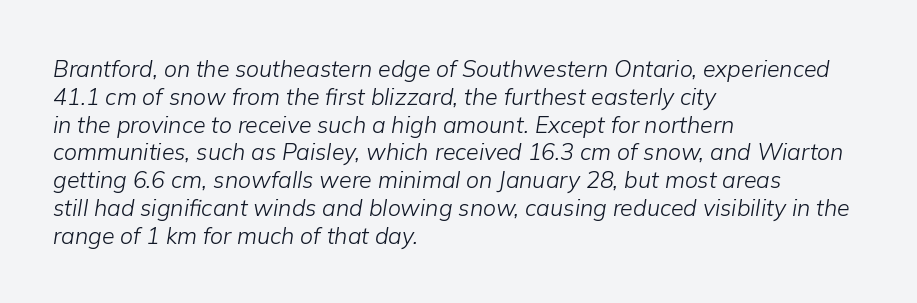
Only glyphs here, with clear space below each row. Line beginnings align vertically; line endings do not. Stroke mass is kept to a normal reading level or below. Characters follow at the spacing the type designer built in. The letters are slanted; this is an italic face.
